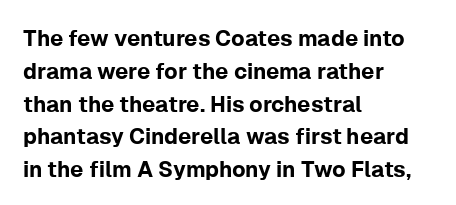
The image shows 22 px text type, upright; set left-aligned, normal line spacing (1.49x), normal letter spacing, not underlined.
